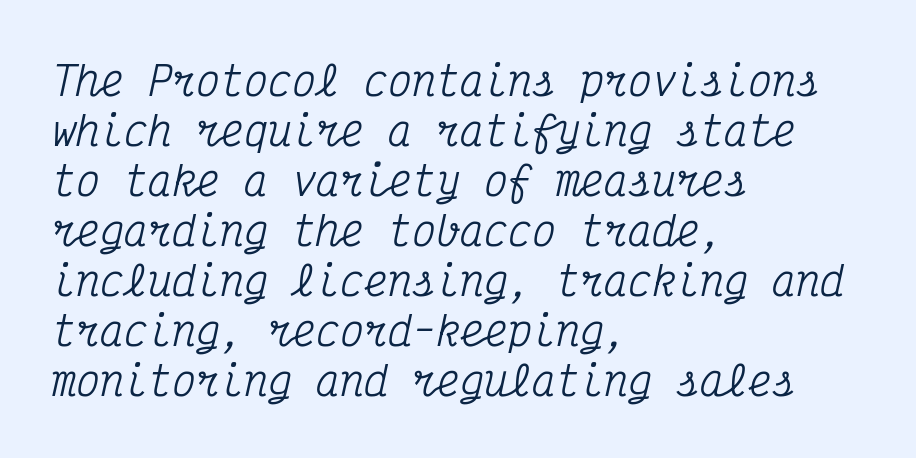
The image shows 40 px condensed serif type, italic (leaning right), monospaced; set left-aligned, normal line spacing (1.25x), normal letter spacing, not underlined; medium stroke contrast and a medium x-height.
